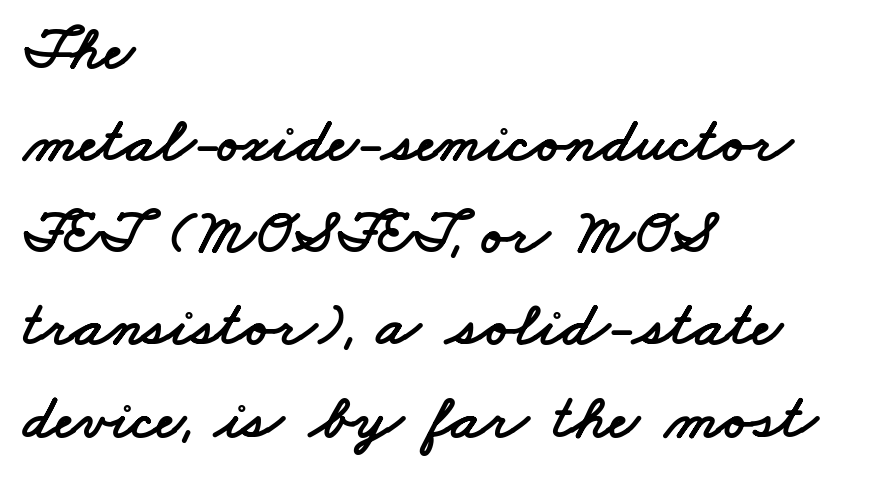
{"serif": "no", "width": "wide", "stroke_contrast": "low", "x_height": "small", "monospaced": "no", "underline": "no", "align": "left", "line_spacing": "normal", "line_spacing_ratio": 1.44, "letter_spacing": "normal", "letter_spacing_em": 0.0, "glyph_px": 64}
